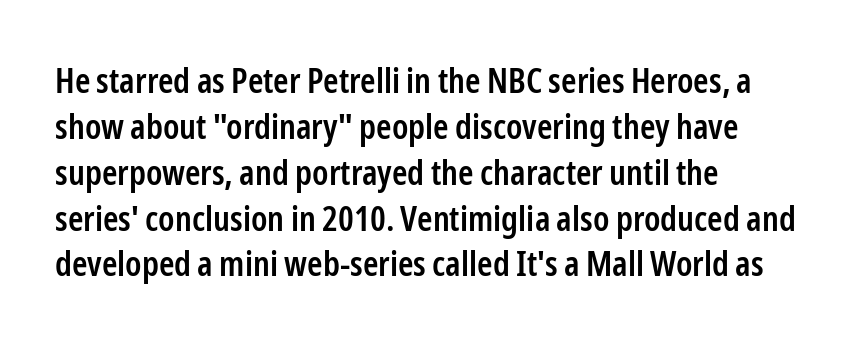
{"serif": "no", "italic": "no", "bold": "semi", "weight": "semibold", "width": "condensed", "stroke_contrast": "low", "x_height": "medium", "monospaced": "no", "underline": "no", "align": "left", "line_spacing": "normal", "line_spacing_ratio": 1.31, "letter_spacing": "normal", "letter_spacing_em": 0.0, "glyph_px": 35}
